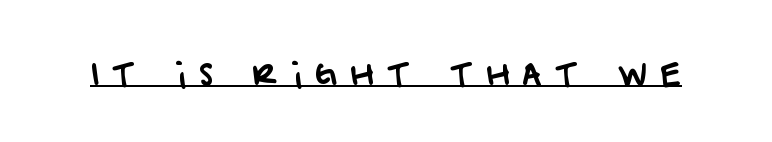
Short note: letters widely spaced. Looks like regular typesetting: each glyph gets only the width it needs. Is this a sans? Yes — the strokes have no serifs. The typesetter has applied underlining to the passage shown.
